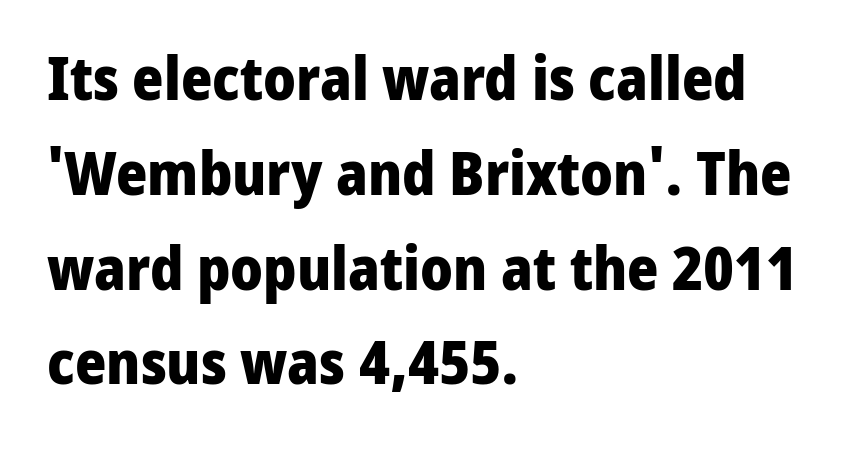
Typographically, this falls in the sans-serif category. The lines in this sample share a left origin and differ only in where they stop. Every stem runs plumb, perpendicular to the baseline. The tracking reads as untouched default to a designer's eye. One glance says typical: line gaps are just what's usual. Strokes here are thick enough to call this a true bold.
